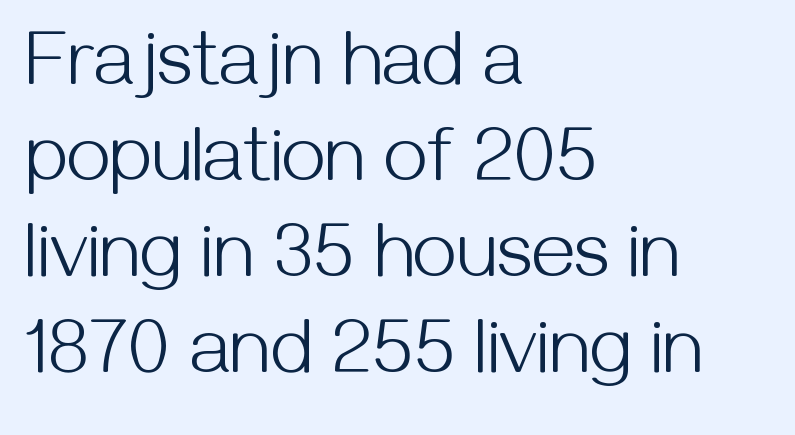
Q: Is the text bold? A: No.
Q: Is the text italic (slanted)? A: No, it is upright.
Q: Is the typeface a serif or a sans-serif typeface? A: Sans-serif.
Q: Is the text underlined? A: No.
Q: How is the paragraph aligned? A: Left-aligned.
Q: Is the spacing between letters normal or unusually wide? A: Normal.
Q: Width (condensed, normal, or wide)? A: Normal.
Q: Stroke contrast? A: Medium.
Q: x-height? A: Medium.
Q: Monospaced? A: No.
